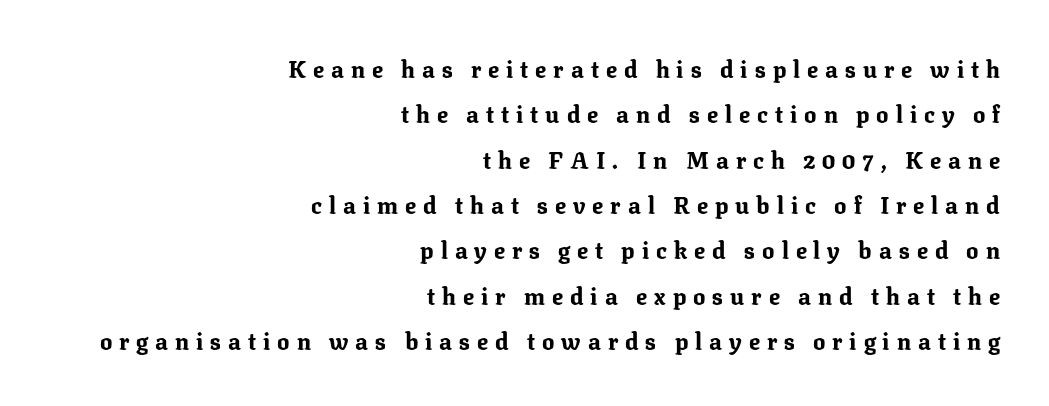
Every character sits straight up, as roman type does. Honestly, the rows look like they've been pulled way apart. Just letters on the line, the space beneath them empty. A typesetter would call this heavily tracked-out type.
